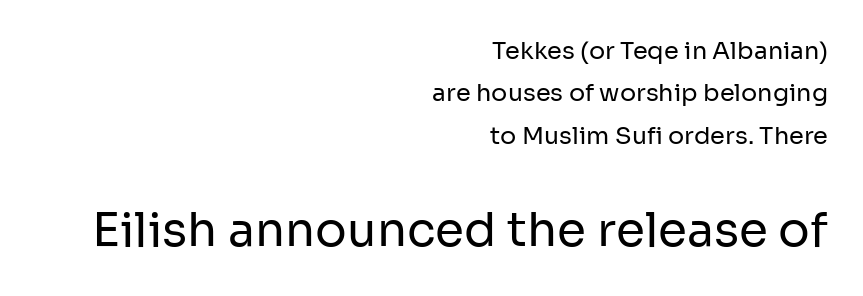
This sample uses a sans-serif face. If you drew a line through each stem, it would be perfectly vertical. Here the glyphs are tracked normally, forming tight word shapes. The typesetter chose a ragged-left arrangement here. Proportional: the letters do not fall into vertical columns. Has an underline been added? It has not.
